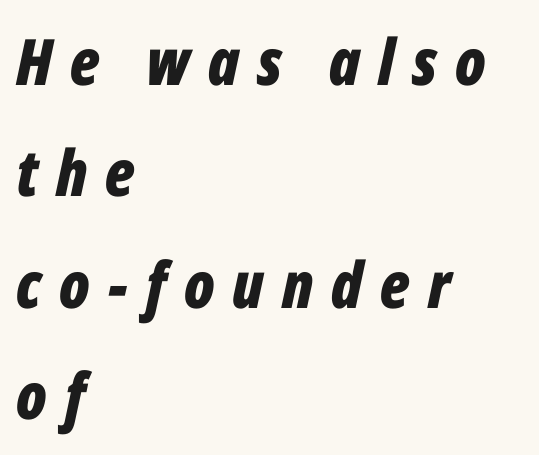
Set as a true bold cut, around the 700 mark. Is this a fixed-width face? No — the glyphs have proportional, varying widths. Honestly, there is no underline to notice here at all. Quick note: italic. This sample uses expanded letter spacing, leaving extra air between glyphs. Which margin do the lines hug? The left one — the right edge is uneven.
